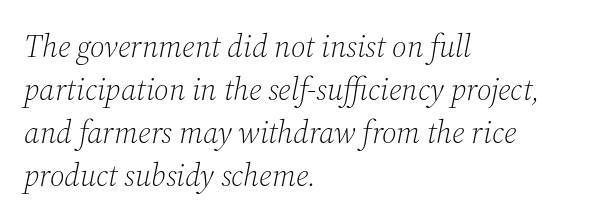
The setting favours the left margin, as ordinary paragraphs usually do. Stem width sits at or under what a default text font uses. Typographically, this falls in the serif category. A typesetter would call this proportional, since set widths differ per character.
